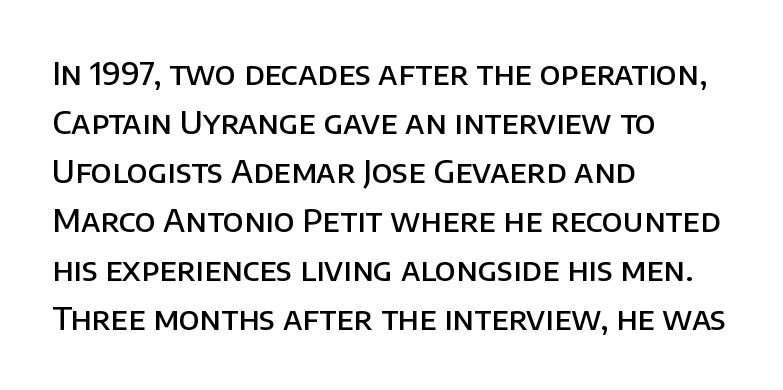
The image shows 32 px semibold sans-serif type, upright; set left-aligned, normal line spacing (1.53x), normal letter spacing, not underlined; low stroke contrast and a large x-height.
